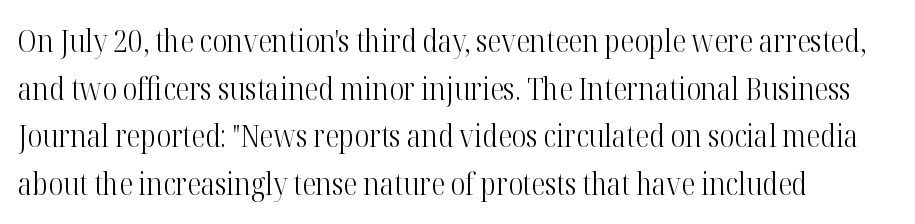
The image shows 31 px light, condensed serif type, upright; set left-aligned, normal line spacing (1.54x), normal letter spacing, not underlined; high stroke contrast and a medium x-height.
